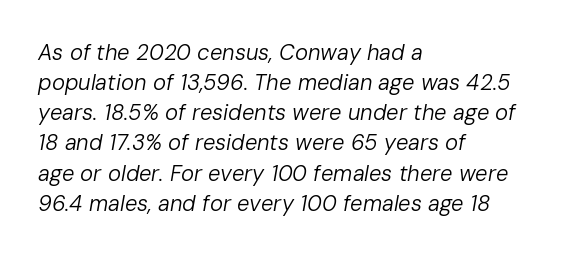
Q: Is the text bold? A: No.
Q: Is the text italic (slanted)? A: Yes, it leans right by about 10 degrees.
Q: Is the text underlined? A: No.
Q: How is the paragraph aligned? A: Left-aligned.
Q: Is the spacing between letters normal or unusually wide? A: Normal.
Q: Is the spacing between lines tight, normal or loose? A: Normal.
